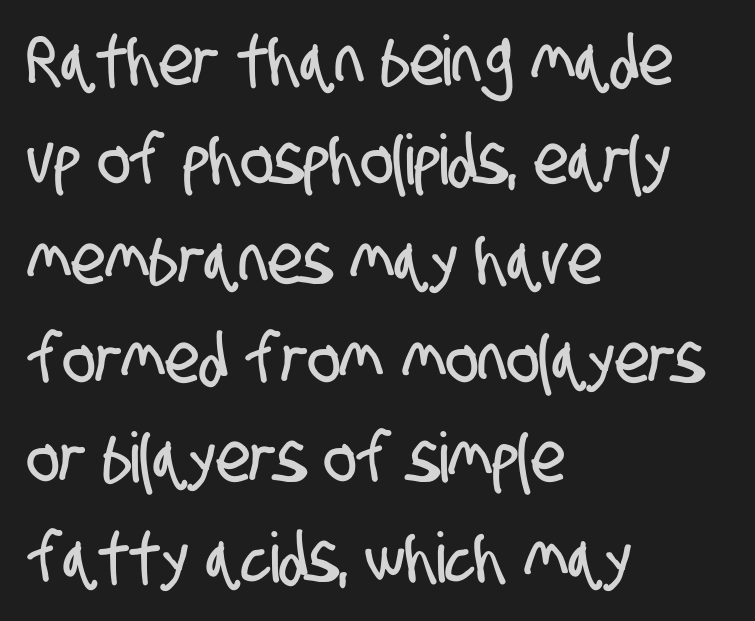
{"serif": "no", "width": "condensed", "stroke_contrast": "low", "x_height": "large", "monospaced": "no", "underline": "no", "align": "left", "line_spacing": "normal", "line_spacing_ratio": 1.44, "letter_spacing": "normal", "letter_spacing_em": 0.0, "glyph_px": 69}
